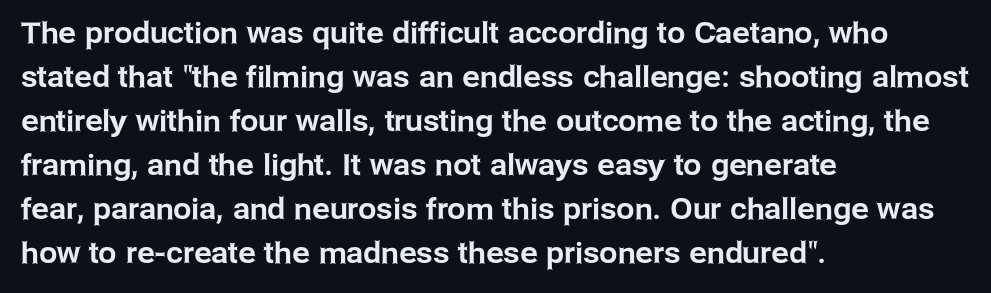
Italic? Not at all — the glyphs are vertical. Each letter keeps its own natural width here, so spacing adapts to shape. Descender tails drop into unmarked territory. The rendering anchors every line to the left-hand side. Letter spacing: default.
